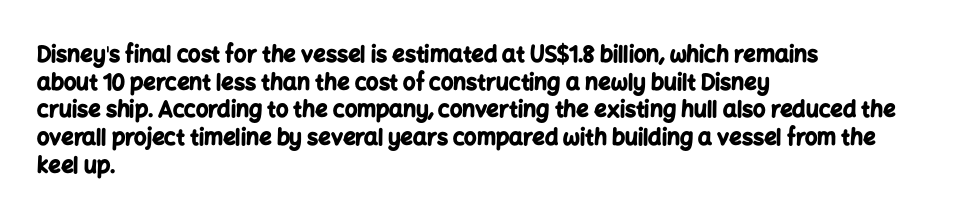
These words are printed bold, with thick strokes throughout. The string is rendered with underlining switched off. What's the leading like? Ordinary, nothing unusual. Tracking value appears to be zero — textbook default spacing. This rendering uses left alignment, leaving the right contour irregular. Every stem runs plumb, perpendicular to the baseline.
